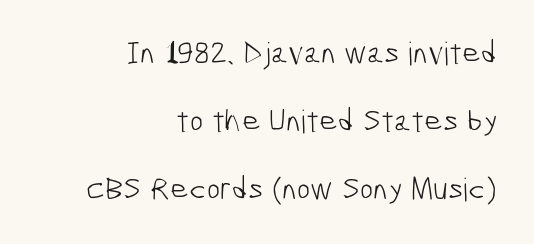
The image shows 32 px light, condensed sans-serif type; set right-aligned, loose line spacing (2.13x), normal letter spacing, not underlined; low stroke contrast and a medium x-height.
